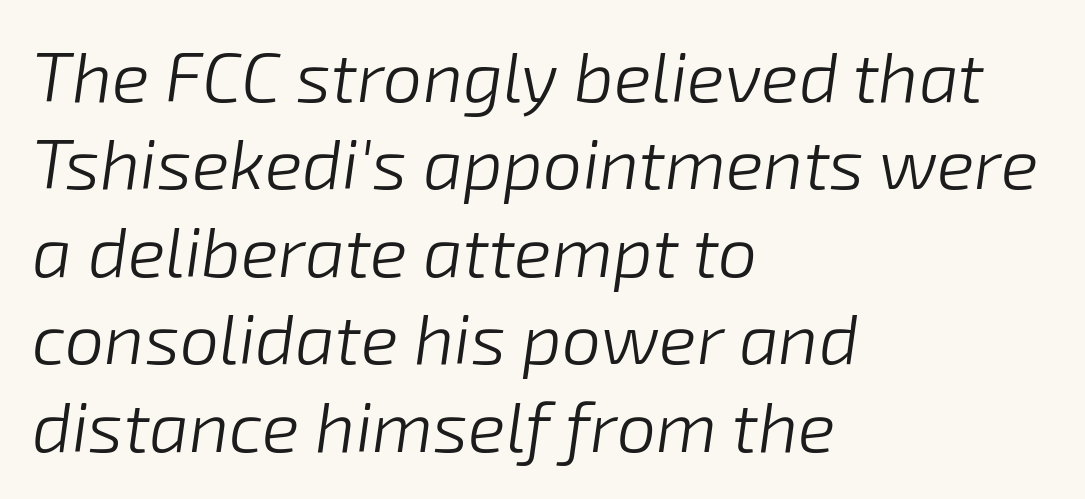
Q: Is the text bold? A: No.
Q: Is the text italic (slanted)? A: Yes, it leans right by about 8 degrees.
Q: Is the text underlined? A: No.
Q: How is the paragraph aligned? A: Left-aligned.
Q: Is the spacing between letters normal or unusually wide? A: Normal.
Q: Is the spacing between lines tight, normal or loose? A: Normal.
Q: Width (condensed, normal, or wide)? A: Normal.
Q: Stroke contrast? A: Low.
Q: x-height? A: Medium.
Q: Monospaced? A: No.
